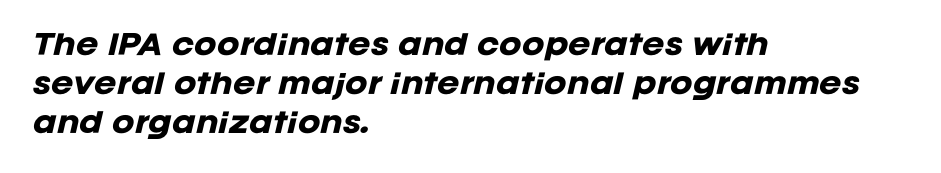
{"italic": "yes", "lean": "right", "slant_degrees": 12, "bold": "yes", "underline": "no", "align": "left", "line_spacing": "normal", "line_spacing_ratio": 1.45, "letter_spacing": "normal", "letter_spacing_em": 0.0, "glyph_px": 27}
